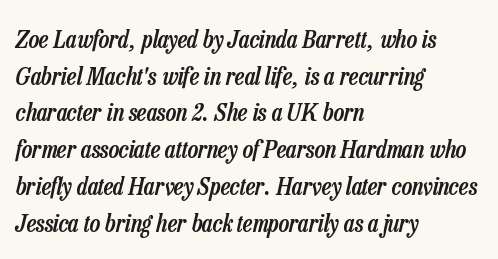
{"italic": "yes", "lean": "right", "slant_degrees": 13, "bold": "semi", "underline": "no", "align": "left", "line_spacing": "normal", "line_spacing_ratio": 1.47, "letter_spacing": "normal", "letter_spacing_em": 0.0, "glyph_px": 25}
